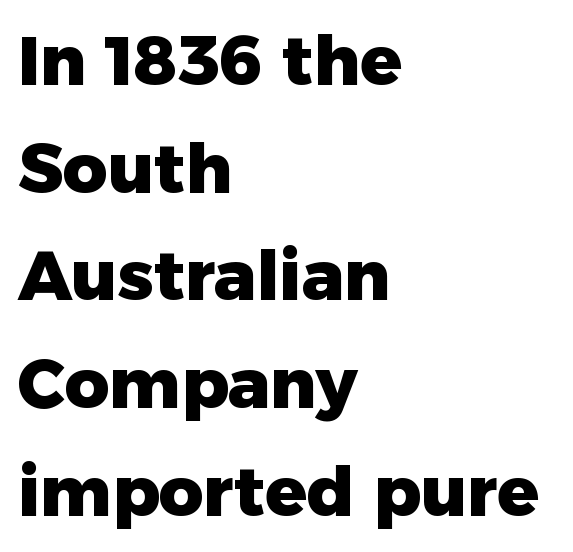
The characters look thick and weighty, a clear bold. Compared with typical paragraphs, the rows here are spaced about the same. Look at the bottom of the vertical strokes: they stop flat, with no serifs. Compared with a centered layout, this one pins lines to the left instead. Unmarked baselines from the first word to the last. Characters remain perfectly vertical along every line.
